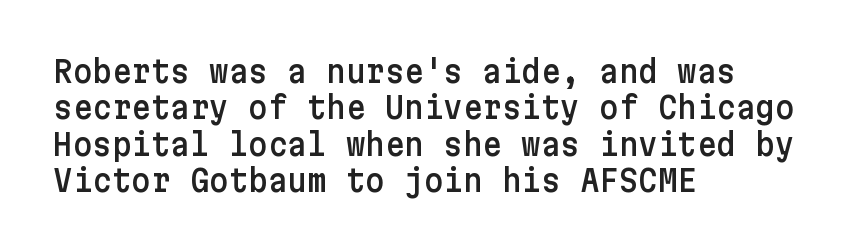
Q: Is the text italic (slanted)? A: No, it is upright.
Q: Is the typeface a serif or a sans-serif typeface? A: Sans-serif.
Q: Is the text underlined? A: No.
Q: How is the paragraph aligned? A: Left-aligned.
Q: Is the spacing between letters normal or unusually wide? A: Normal.
Q: Width (condensed, normal, or wide)? A: Normal.
Q: Stroke contrast? A: Low.
Q: x-height? A: Medium.
